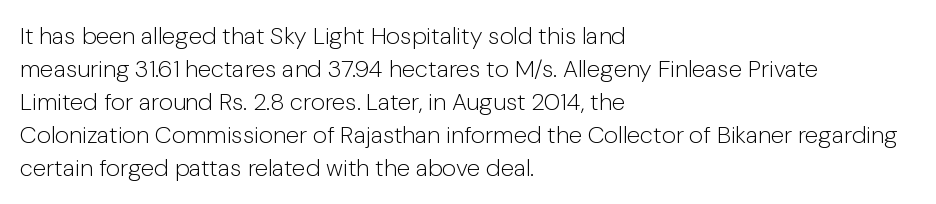
The image shows 24 px text type, upright; set left-aligned, normal line spacing (1.37x), normal letter spacing, not underlined.
